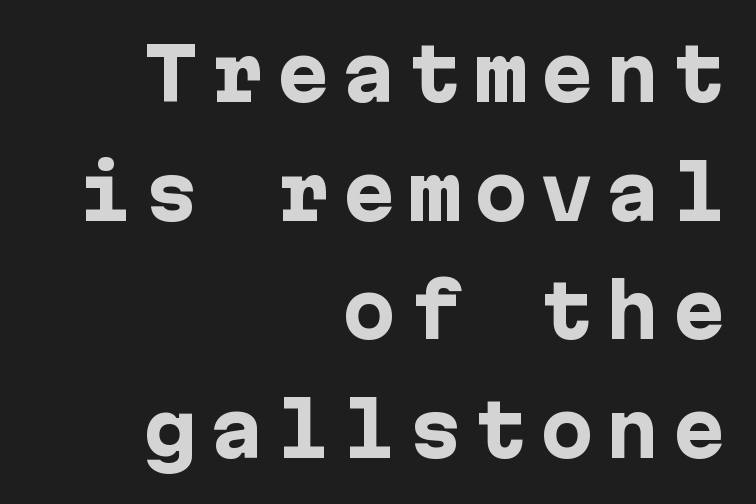
Vertically, the passage feels balanced, rows spaced as you'd expect. Plain, unruled lines of type. Unlike a traditional serif, this face leaves its strokes unadorned. Vertical strokes here are truly vertical.
